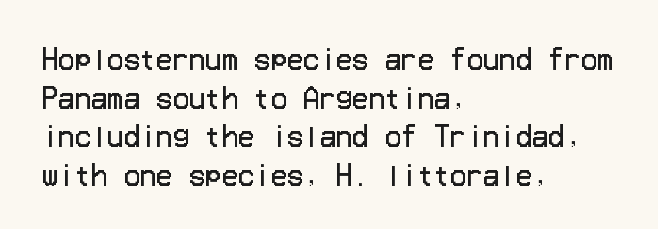
Q: Is the text bold? A: No.
Q: Is the text italic (slanted)? A: No, it is upright.
Q: Is the text underlined? A: No.
Q: How is the paragraph aligned? A: Left-aligned.
Q: Is the spacing between letters normal or unusually wide? A: Normal.
Q: Is the spacing between lines tight, normal or loose? A: Normal.
